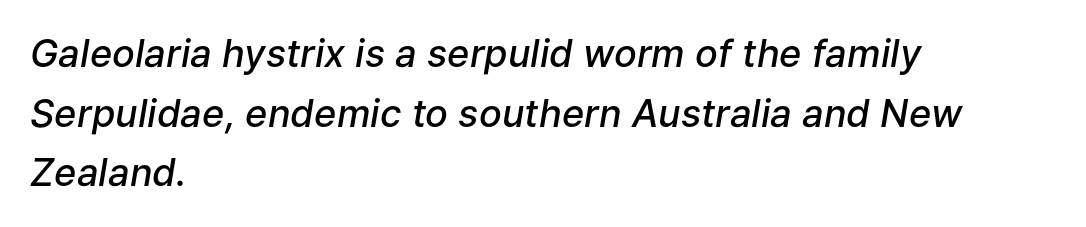
The rendering uses natural spacing where letterforms have individual widths. Underline: absent. The rendering uses a moderate line-height, typical for paragraphs. The text carries the slant typical of an italic or oblique font.
